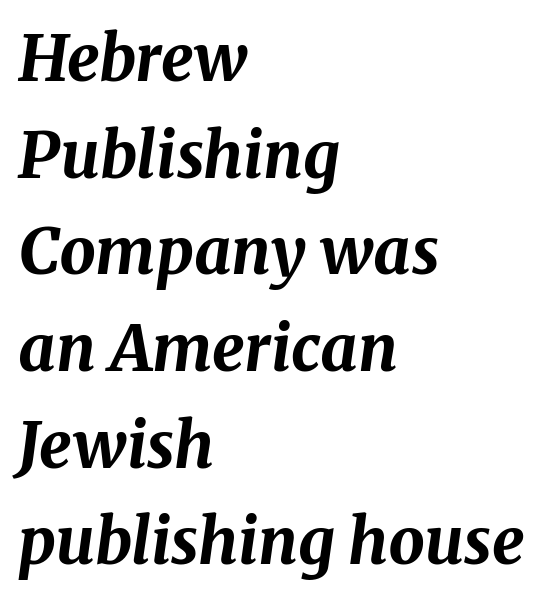
The passage shown is typed in a proportional face where columns would drift. The passage shown stacks its lines at a standard gap. Plenty of ink on the page — the face is bold. The lines in this sample share a left origin and differ only in where they stop.
